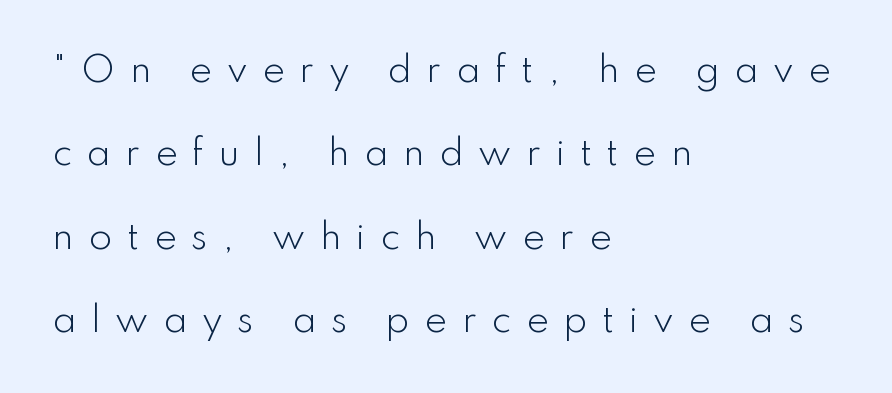
The image shows 34 px light sans-serif type, upright; set left-aligned, loose line spacing (2.45x), unusually wide letter spacing (+0.43 em), not underlined; low stroke contrast and a small x-height.
